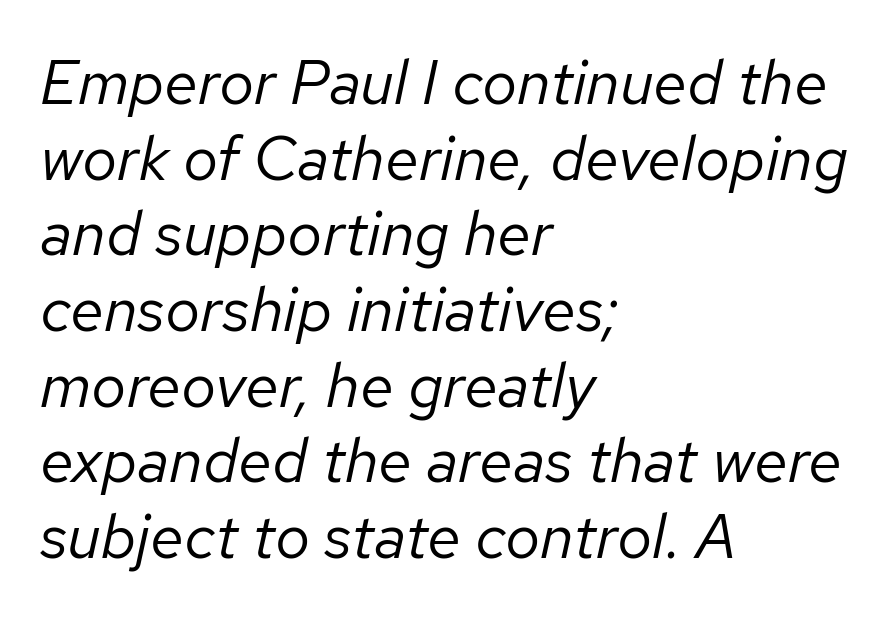
The image shows 62 px regular-weight type, italic (leaning right); set left-aligned, line spacing 1.22x, normal letter spacing, not underlined; low stroke contrast and a medium x-height.
